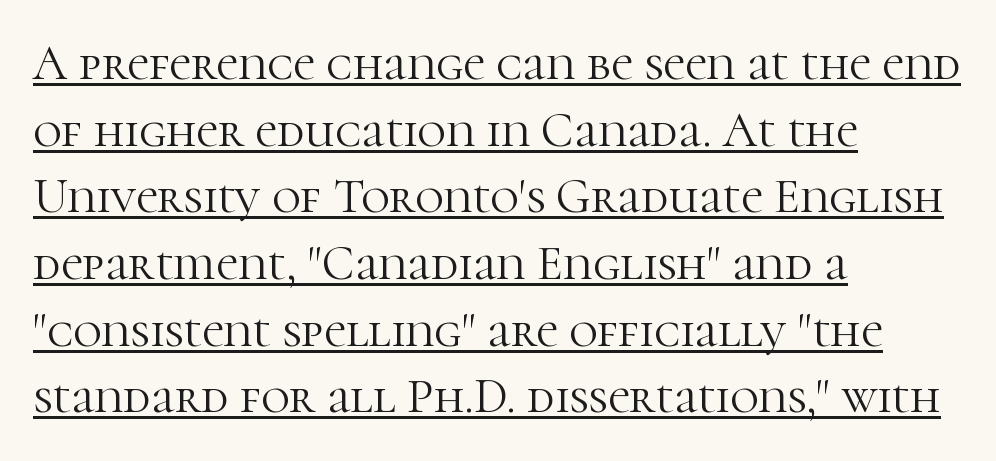
{"serif": "yes", "italic": "no", "bold": "no", "weight": "light", "width": "normal", "stroke_contrast": "high", "x_height": "medium", "monospaced": "no", "underline": "yes", "align": "left", "line_spacing": "normal", "line_spacing_ratio": 1.36, "letter_spacing": "normal", "letter_spacing_em": 0.0, "glyph_px": 49}
